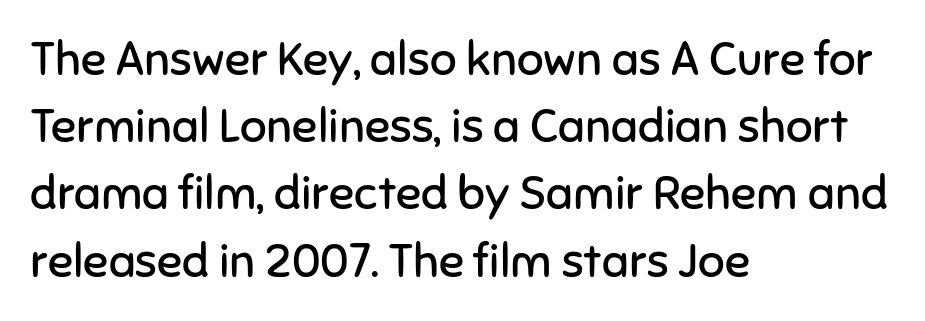
Q: Is the text bold? A: No.
Q: Is the text italic (slanted)? A: No, it is upright.
Q: Is the typeface a serif or a sans-serif typeface? A: Sans-serif.
Q: Is the text underlined? A: No.
Q: How is the paragraph aligned? A: Left-aligned.
Q: Is the spacing between letters normal or unusually wide? A: Normal.
Q: Is the spacing between lines tight, normal or loose? A: Normal.
Q: Width (condensed, normal, or wide)? A: Normal.
Q: Stroke contrast? A: Low.
Q: x-height? A: Medium.
Q: Monospaced? A: No.
